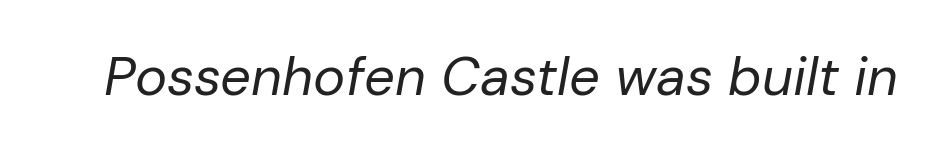
{"italic": "yes", "lean": "right", "slant_degrees": 10, "bold": "no", "weight": "regular", "width": "normal", "stroke_contrast": "low", "x_height": "medium", "monospaced": "no", "underline": "no", "letter_spacing": "normal", "letter_spacing_em": 0.0, "glyph_px": 54}
